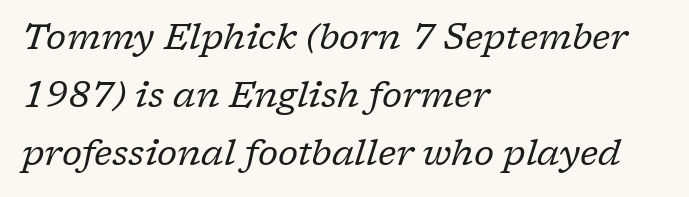
Q: Is the text bold? A: No.
Q: Is the text italic (slanted)? A: Yes, it leans right by about 17 degrees.
Q: Is the typeface a serif or a sans-serif typeface? A: Serif.
Q: Is the text underlined? A: No.
Q: How is the paragraph aligned? A: Left-aligned.
Q: Is the spacing between letters normal or unusually wide? A: Normal.
Q: Is the spacing between lines tight, normal or loose? A: Normal.
Q: Width (condensed, normal, or wide)? A: Normal.
Q: Stroke contrast? A: Low.
Q: x-height? A: Medium.
Q: Monospaced? A: No.
